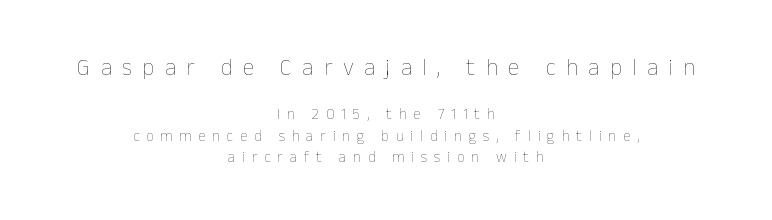
{"italic": "no", "bold": "no", "underline": "no", "align": "center", "line_spacing": "normal", "line_spacing_ratio": 1.43, "letter_spacing": "wide", "letter_spacing_em": 0.46, "larger_block": "first", "size_ratio": 1.53, "glyph_px": 23}
